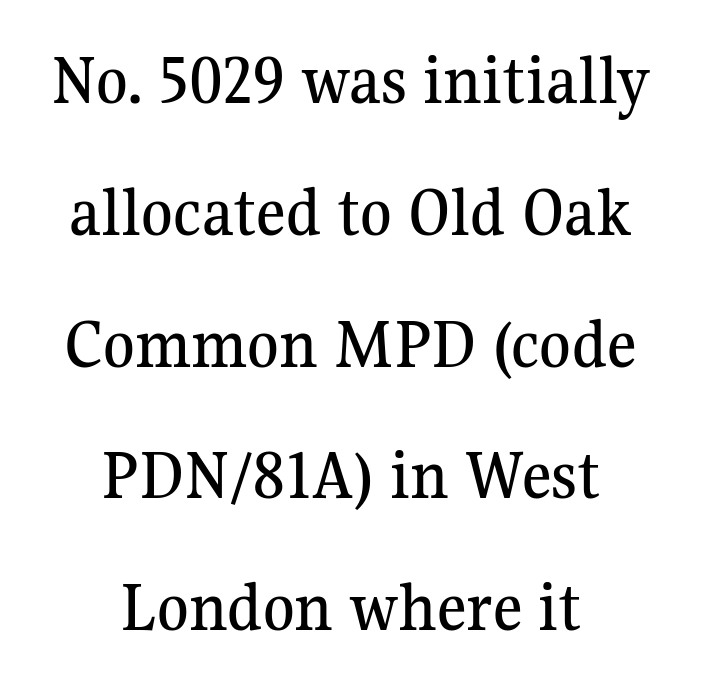
{"serif": "yes", "italic": "no", "width": "normal", "stroke_contrast": "medium", "x_height": "medium", "monospaced": "no", "underline": "no", "align": "center", "line_spacing_ratio": 1.83, "letter_spacing": "normal", "letter_spacing_em": 0.0, "glyph_px": 72}
